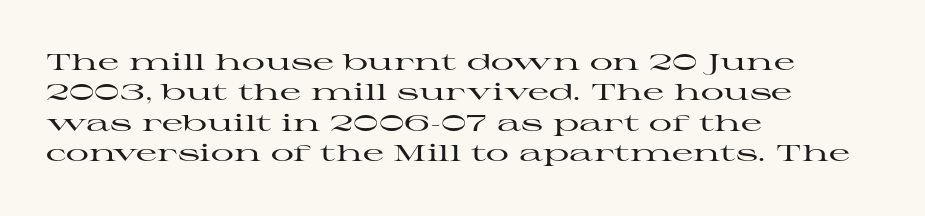
The image shows 23 px text type, upright; set left-aligned, normal line spacing (1.32x), normal letter spacing, not underlined.
